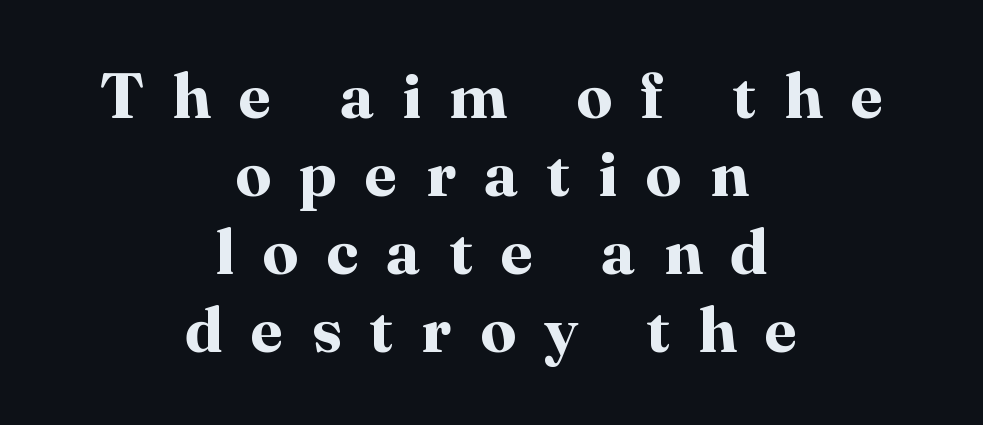
The image shows 64 px bold serif type, upright; set centered, line spacing 1.22x, unusually wide letter spacing (+0.44 em), not underlined; high stroke contrast and a medium x-height.
